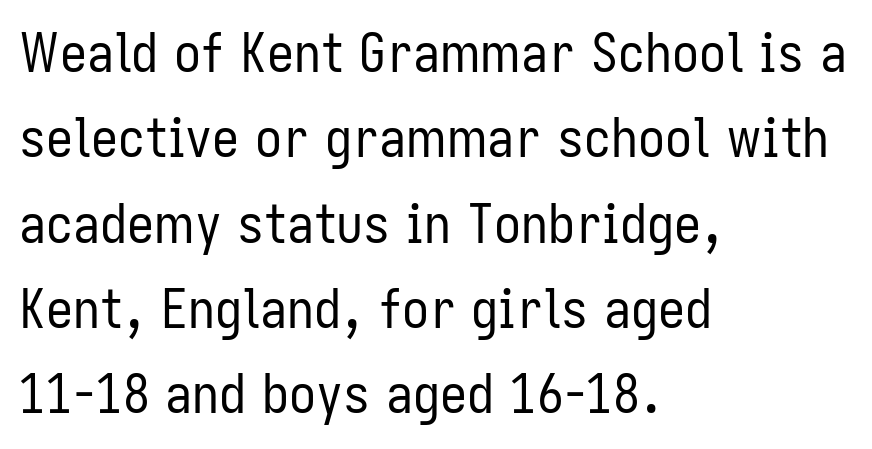
Q: Is the text bold? A: No.
Q: Is the text italic (slanted)? A: No, it is upright.
Q: Is the typeface a serif or a sans-serif typeface? A: Sans-serif.
Q: Is the text underlined? A: No.
Q: How is the paragraph aligned? A: Left-aligned.
Q: Is the spacing between letters normal or unusually wide? A: Normal.
Q: Is the spacing between lines tight, normal or loose? A: Normal.
Q: Width (condensed, normal, or wide)? A: Condensed.
Q: Stroke contrast? A: Low.
Q: x-height? A: Medium.
Q: Monospaced? A: No.
